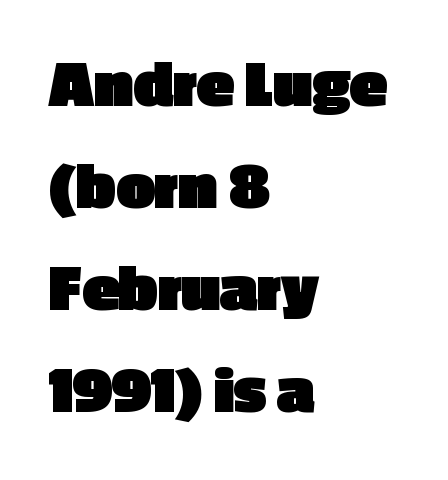
Does the lettering tilt? It doesn't — this is upright. Descenders hang freely into open space. Successive baselines arrive at the customary interval. How are the letters spaced? Ordinarily, with no added tracking.
